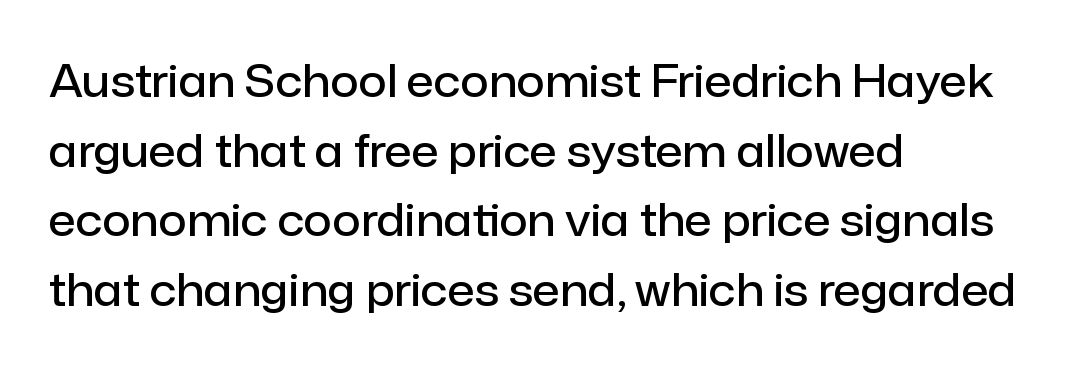
{"serif": "no", "italic": "no", "bold": "semi", "weight": "semibold", "width": "normal", "stroke_contrast": "low", "x_height": "medium", "monospaced": "no", "underline": "no", "align": "left", "line_spacing": "normal", "line_spacing_ratio": 1.58, "letter_spacing": "normal", "letter_spacing_em": 0.0, "glyph_px": 44}
